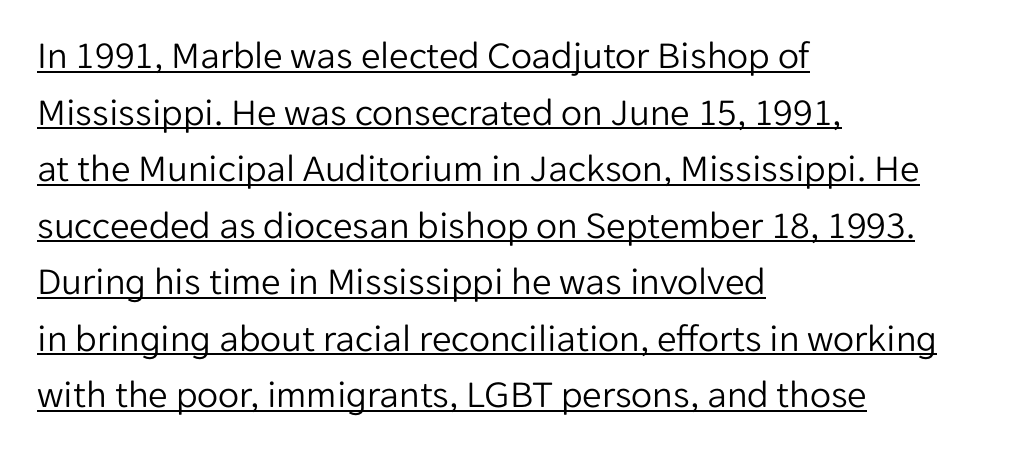
Q: Is the text bold? A: No.
Q: Is the text italic (slanted)? A: No, it is upright.
Q: Is the typeface a serif or a sans-serif typeface? A: Sans-serif.
Q: Is the text underlined? A: Yes.
Q: How is the paragraph aligned? A: Left-aligned.
Q: Is the spacing between letters normal or unusually wide? A: Normal.
Q: Is the spacing between lines tight, normal or loose? A: Normal.
Q: Width (condensed, normal, or wide)? A: Normal.
Q: Stroke contrast? A: Low.
Q: x-height? A: Medium.
Q: Monospaced? A: No.
